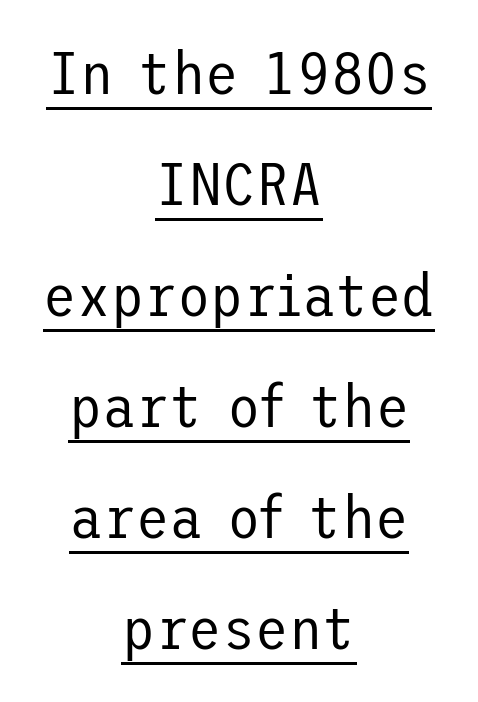
{"serif": "no", "italic": "no", "bold": "no", "weight": "regular", "width": "normal", "stroke_contrast": "low", "x_height": "medium", "underline": "yes", "align": "center", "line_spacing_ratio": 1.82, "letter_spacing": "normal", "letter_spacing_em": 0.0, "glyph_px": 61}
